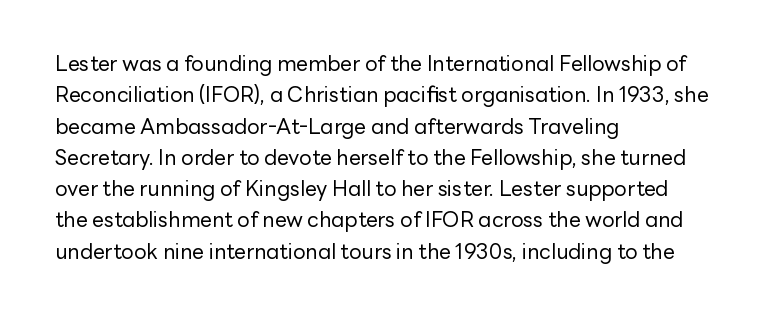
Ordinary non-slanted type is in use. Honestly, the row spacing looks completely unremarkable. These lines keep a tight, regular rhythm from letter to letter. These lines stack with their left ends in a neat column.
